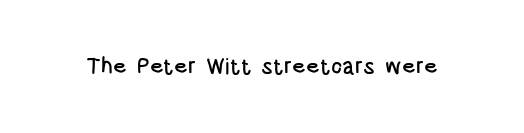
{"italic": "no", "underline": "no", "letter_spacing": "normal", "letter_spacing_em": 0.0, "glyph_px": 22}
